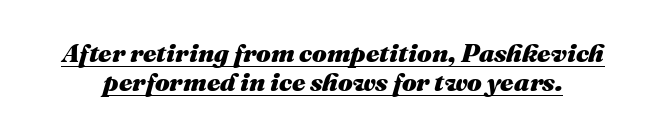
Q: Is the text bold? A: Yes.
Q: Is the text italic (slanted)? A: Yes, it leans right by about 16 degrees.
Q: Is the text underlined? A: Yes.
Q: Is the spacing between letters normal or unusually wide? A: Normal.
Q: Is the spacing between lines tight, normal or loose? A: Tight.
